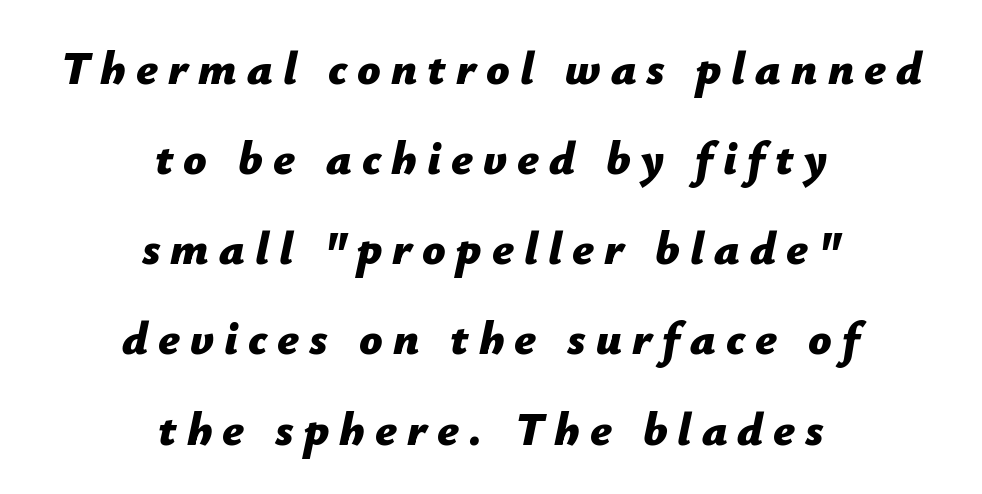
Quick note: underline off. There is plenty of visible air inserted between adjacent glyphs. Character widths vary here, with narrow letters taking less room than wide ones. Set as a true bold cut, around the 700 mark. This block would shrink considerably if given ordinary leading; it's expanded now.
